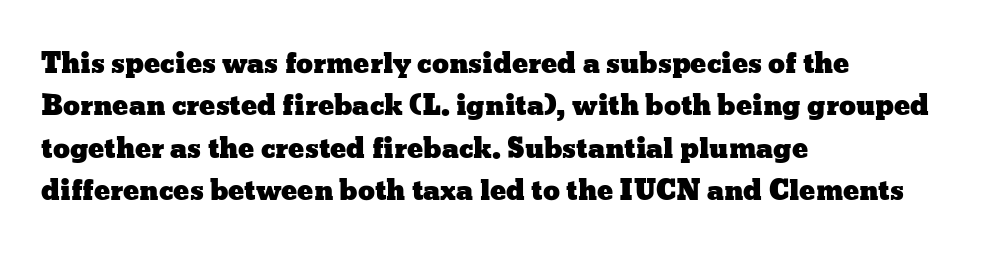
{"italic": "no", "underline": "no", "align": "left", "line_spacing": "normal", "line_spacing_ratio": 1.57, "letter_spacing": "normal", "letter_spacing_em": 0.0, "glyph_px": 27}
